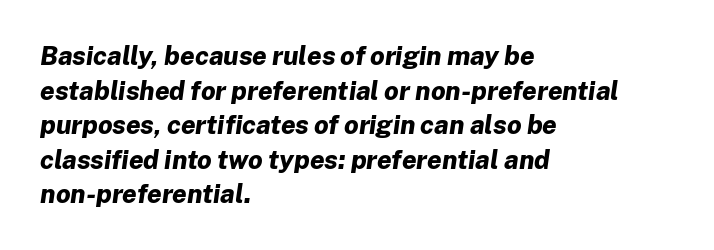
The image shows 26 px bold type, italic (leaning right); set left-aligned, normal line spacing (1.33x), normal letter spacing, not underlined.
